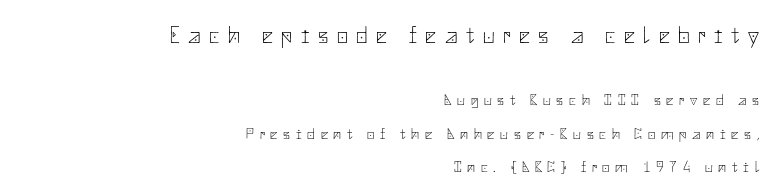
{"italic": "no", "bold": "no", "underline": "no", "align": "right", "line_spacing": "loose", "line_spacing_ratio": 2.11, "letter_spacing": "wide", "letter_spacing_em": 0.36, "larger_block": "first", "size_ratio": 1.5, "glyph_px": 24}
